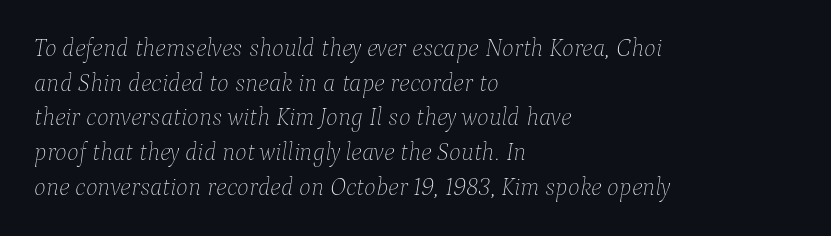
Would a proofreader flag this as italicized? Yes. No extra ink here — the face is not bold. The letterforms sit shoulder to shoulder at normal distance. Normally led — the rows are evenly, conventionally spaced. Decoration check: the copy has no underline.
